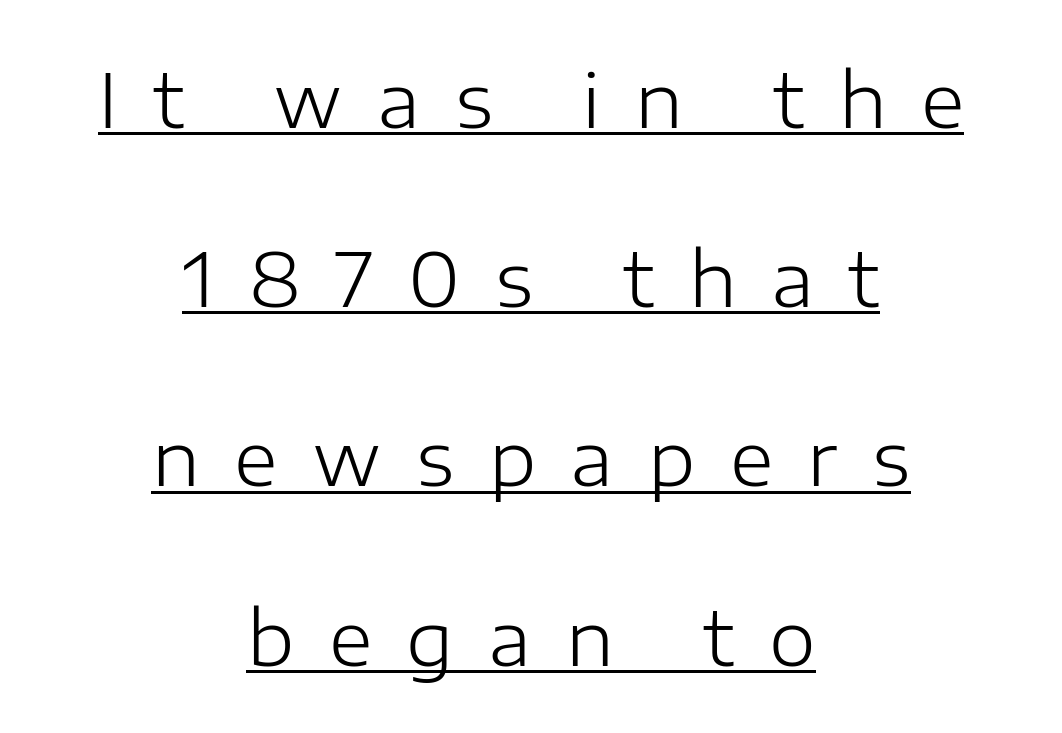
{"serif": "no", "italic": "no", "bold": "no", "weight": "light", "width": "normal", "stroke_contrast": "low", "x_height": "medium", "monospaced": "no", "underline": "yes", "align": "center", "line_spacing": "loose", "line_spacing_ratio": 2.39, "letter_spacing": "wide", "letter_spacing_em": 0.46, "glyph_px": 75}
